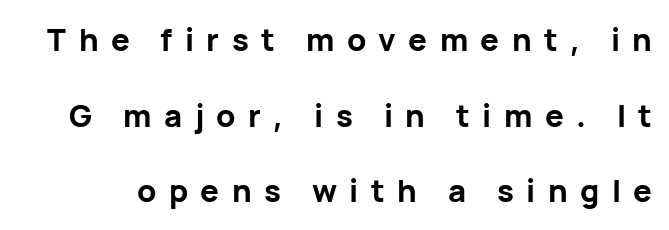
The image shows 31 px bold sans-serif type, upright; set loose line spacing (2.44x), unusually wide letter spacing (+0.4 em), not underlined; low stroke contrast and a medium x-height.
